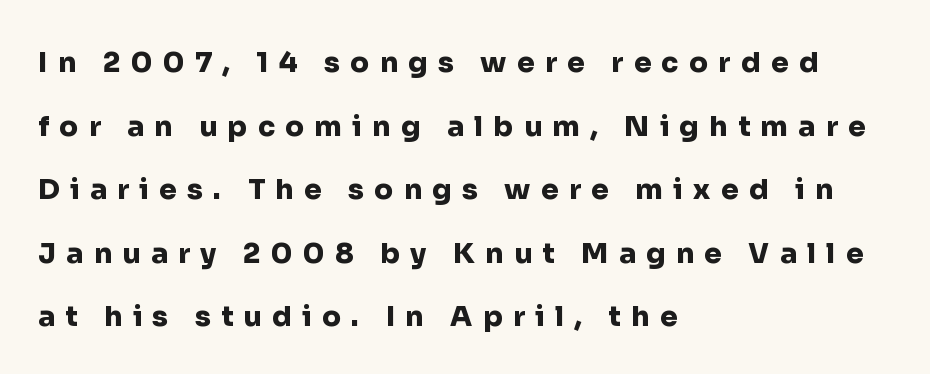
{"serif": "no", "italic": "no", "bold": "yes", "weight": "heavy", "width": "normal", "stroke_contrast": "low", "x_height": "medium", "monospaced": "no", "underline": "no", "align": "left", "line_spacing": "loose", "line_spacing_ratio": 2.27, "letter_spacing": "wide", "letter_spacing_em": 0.37, "glyph_px": 28}
